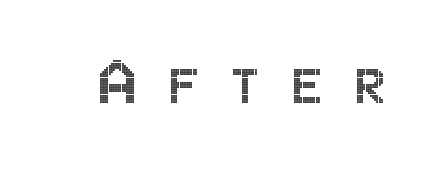
The image shows 72 px condensed type, upright; set unusually wide letter spacing (+0.42 em), not underlined; a large x-height.
